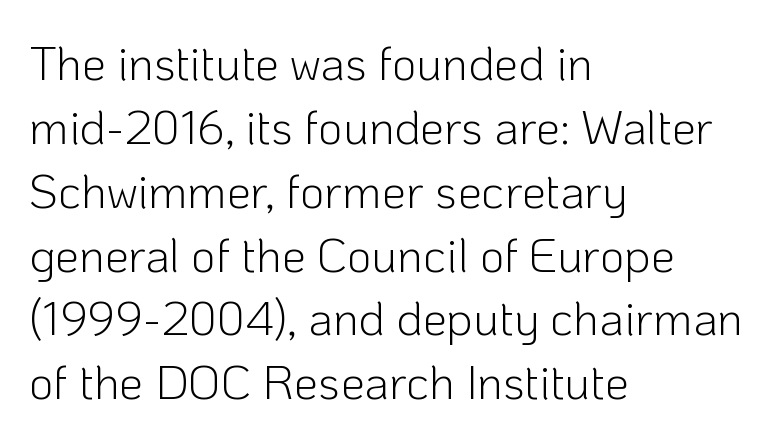
{"serif": "no", "italic": "no", "bold": "no", "weight": "light", "width": "normal", "stroke_contrast": "low", "x_height": "medium", "monospaced": "no", "underline": "no", "align": "left", "line_spacing": "normal", "line_spacing_ratio": 1.33, "letter_spacing": "normal", "letter_spacing_em": 0.0, "glyph_px": 48}
